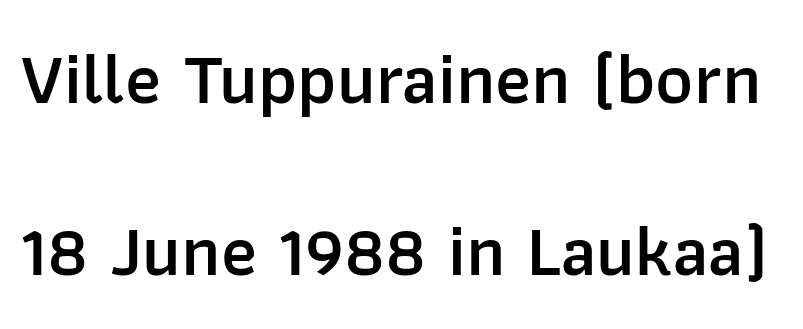
{"serif": "no", "italic": "no", "bold": "semi", "weight": "semibold", "width": "normal", "stroke_contrast": "low", "x_height": "medium", "monospaced": "no", "underline": "no", "line_spacing": "loose", "line_spacing_ratio": 2.39, "letter_spacing": "normal", "letter_spacing_em": 0.0, "glyph_px": 72}
